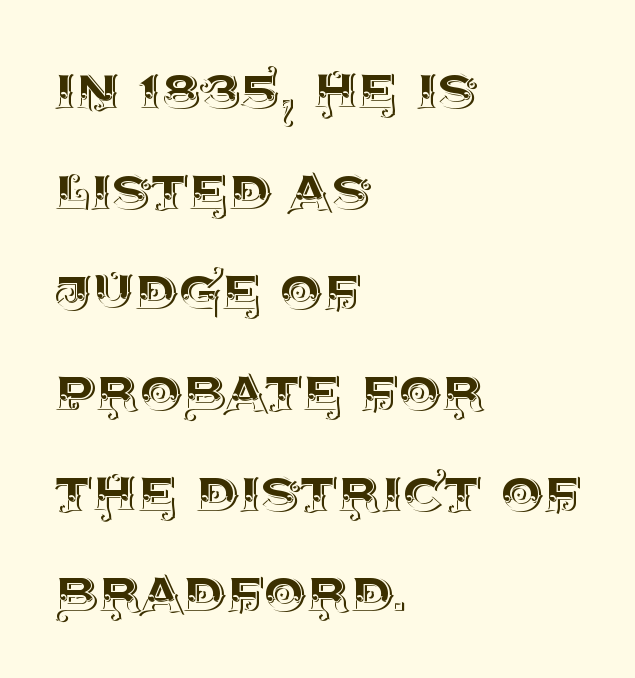
The face used here is rendered with its standard letterfit. Each new line begins a customary step beneath the previous one. Proportional: the letters do not fall into vertical columns. The gap between lines stays unmarked. Which margin do the lines hug? The left one — the right edge is uneven. Italic: no, the glyphs are upright roman.
